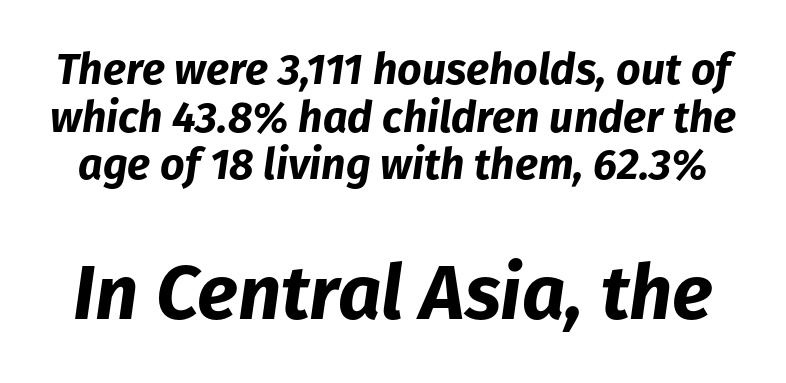
Q: Is the text bold? A: Yes.
Q: Is the text italic (slanted)? A: Yes, it leans right by about 8 degrees.
Q: Is the text underlined? A: No.
Q: Is the spacing between letters normal or unusually wide? A: Normal.
Q: Is the spacing between lines tight, normal or loose? A: Tight.
Q: Which block of text is set in a larger size, the first (top) or the second (bottom)? A: The second (bottom) one.
Q: Width (condensed, normal, or wide)? A: Normal.
Q: Stroke contrast? A: Low.
Q: x-height? A: Medium.
Q: Monospaced? A: No.
